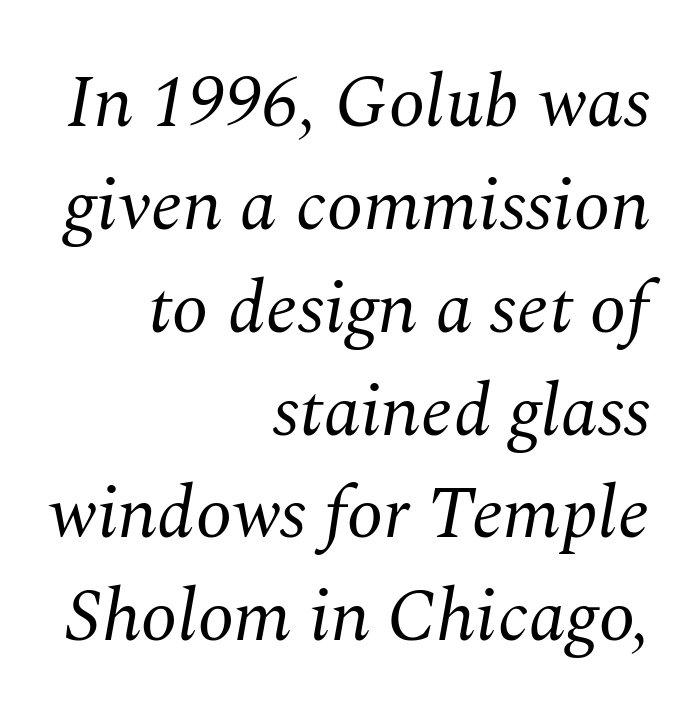
Q: Is the text bold? A: No.
Q: Is the text italic (slanted)? A: Yes, it leans right by about 10 degrees.
Q: Is the typeface a serif or a sans-serif typeface? A: Serif.
Q: Is the text underlined? A: No.
Q: How is the paragraph aligned? A: Right-aligned.
Q: Is the spacing between letters normal or unusually wide? A: Normal.
Q: Is the spacing between lines tight, normal or loose? A: Normal.
Q: Width (condensed, normal, or wide)? A: Normal.
Q: Stroke contrast? A: Medium.
Q: x-height? A: Medium.
Q: Monospaced? A: No.
